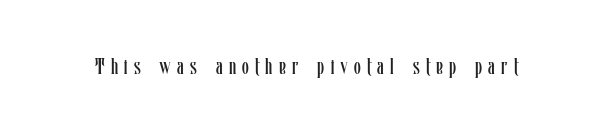
Q: Is the text bold? A: No.
Q: Is the text italic (slanted)? A: No, it is upright.
Q: Is the text underlined? A: No.
Q: Is the spacing between letters normal or unusually wide? A: Unusually wide.
